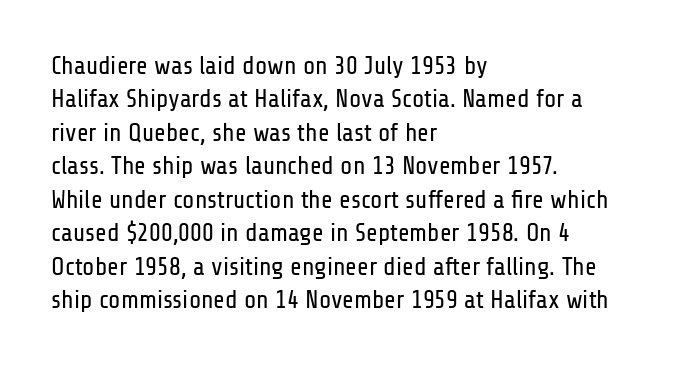
The image shows 25 px text type, upright; set left-aligned, normal line spacing (1.34x), normal letter spacing, not underlined.
